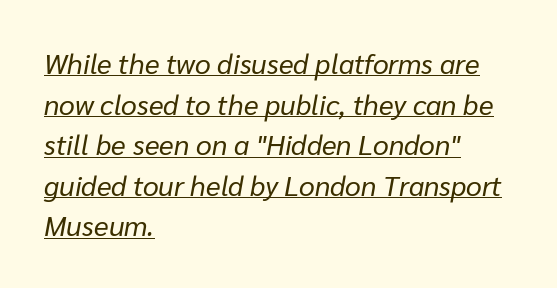
Q: Is the text bold? A: No.
Q: Is the text italic (slanted)? A: Yes, it leans right by about 10 degrees.
Q: Is the text underlined? A: Yes.
Q: How is the paragraph aligned? A: Left-aligned.
Q: Is the spacing between letters normal or unusually wide? A: Normal.
Q: Is the spacing between lines tight, normal or loose? A: Normal.
Q: Width (condensed, normal, or wide)? A: Normal.
Q: Stroke contrast? A: Low.
Q: x-height? A: Medium.
Q: Monospaced? A: No.
